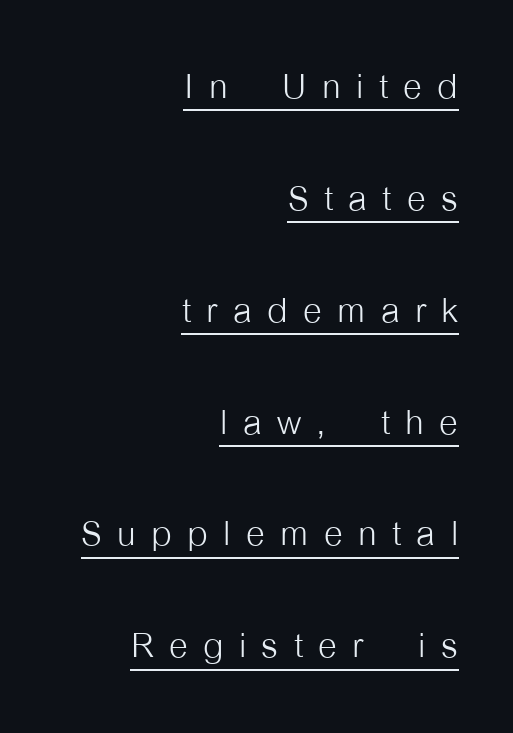
{"serif": "no", "italic": "no", "bold": "no", "weight": "light", "width": "condensed", "stroke_contrast": "low", "x_height": "medium", "monospaced": "no", "underline": "yes", "align": "right", "line_spacing": "loose", "line_spacing_ratio": 2.33, "letter_spacing": "wide", "letter_spacing_em": 0.32, "glyph_px": 48}
